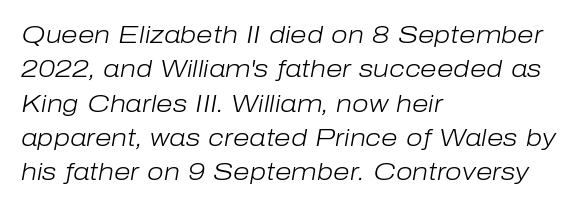
Q: Is the text bold? A: No.
Q: Is the text italic (slanted)? A: Yes, it leans right by about 10 degrees.
Q: Is the text underlined? A: No.
Q: How is the paragraph aligned? A: Left-aligned.
Q: Is the spacing between letters normal or unusually wide? A: Normal.
Q: Is the spacing between lines tight, normal or loose? A: Normal.
